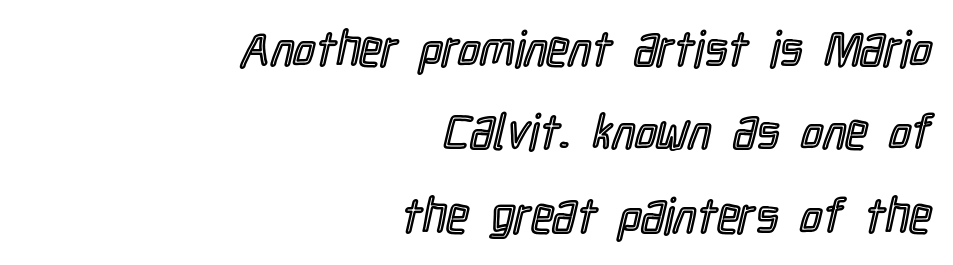
The strip under each line holds only bare page. Where is the straight margin? On the right. Evenly set lines give the paragraph a standard silhouette. Here the designer chose a conventional face with non-uniform glyph widths.
